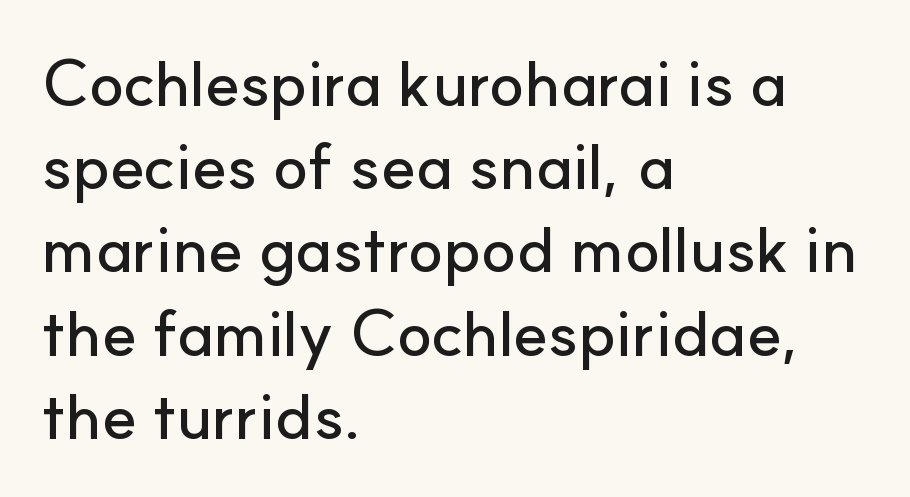
The image shows 65 px sans-serif type, upright; set left-aligned, normal line spacing (1.28x), normal letter spacing, not underlined; low stroke contrast and a small x-height.
